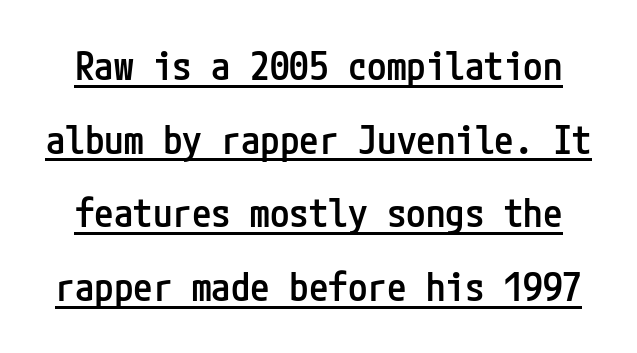
The image shows 39 px semibold, condensed sans-serif type, upright; set line spacing 1.89x, normal letter spacing, underlined; low stroke contrast and a medium x-height.
